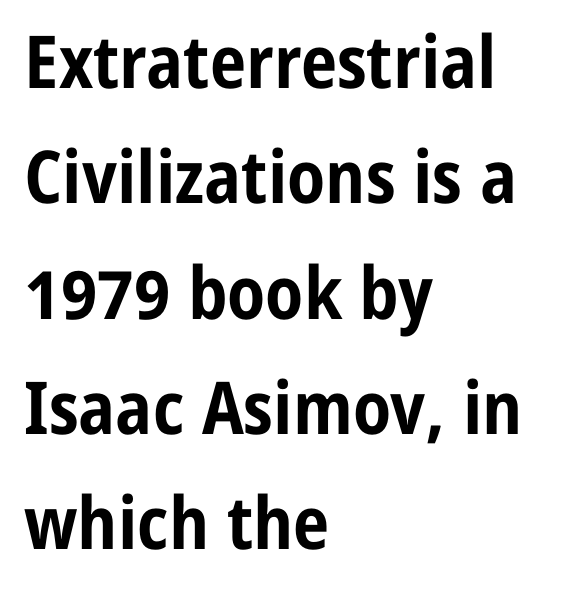
{"serif": "no", "italic": "no", "bold": "yes", "weight": "bold", "width": "condensed", "stroke_contrast": "low", "x_height": "medium", "monospaced": "no", "underline": "no", "align": "left", "line_spacing": "normal", "line_spacing_ratio": 1.58, "letter_spacing": "normal", "letter_spacing_em": 0.0, "glyph_px": 73}
